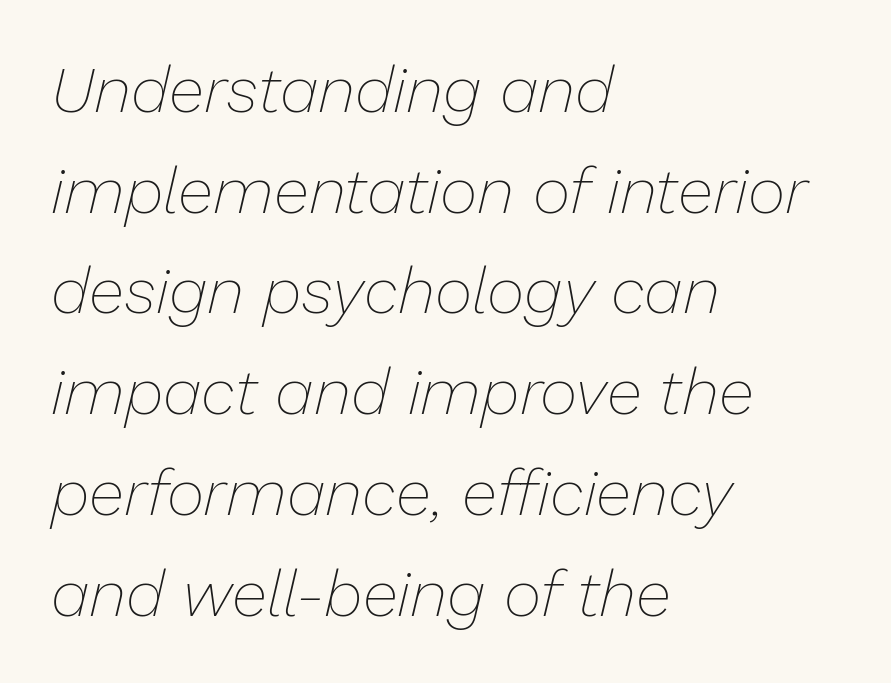
The image shows 65 px thin type, italic (leaning right); set left-aligned, normal line spacing (1.55x), normal letter spacing, not underlined; low stroke contrast and a medium x-height.
